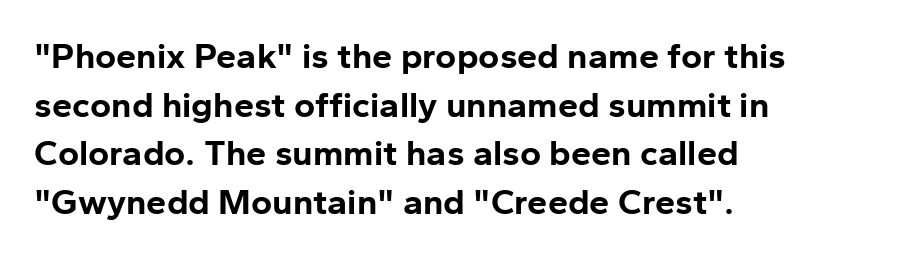
The image shows 36 px bold sans-serif type, upright; set left-aligned, normal line spacing (1.35x), normal letter spacing, not underlined; low stroke contrast and a medium x-height.
